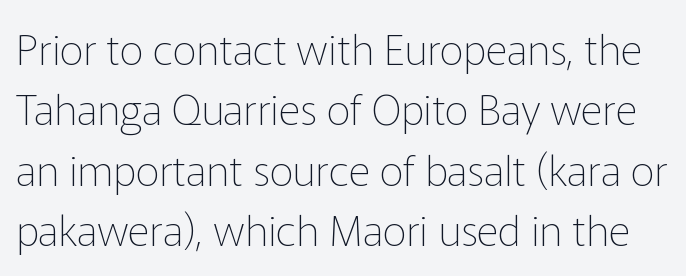
{"serif": "no", "italic": "no", "bold": "no", "weight": "thin", "width": "normal", "stroke_contrast": "low", "x_height": "medium", "monospaced": "no", "underline": "no", "line_spacing": "normal", "line_spacing_ratio": 1.44, "letter_spacing": "normal", "letter_spacing_em": 0.0, "glyph_px": 42}
